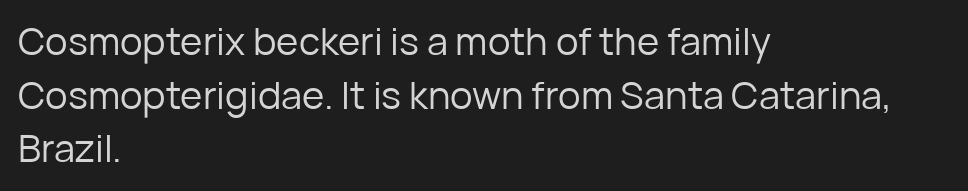
{"serif": "no", "italic": "no", "bold": "no", "weight": "regular", "width": "normal", "stroke_contrast": "low", "x_height": "medium", "monospaced": "no", "underline": "no", "align": "left", "line_spacing": "normal", "line_spacing_ratio": 1.41, "letter_spacing": "normal", "letter_spacing_em": 0.0, "glyph_px": 38}
